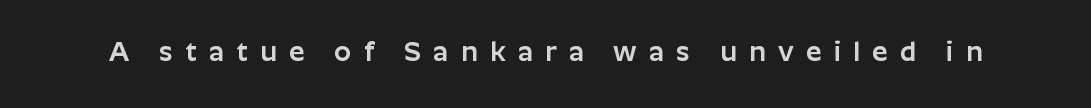
Q: Is the text italic (slanted)? A: No, it is upright.
Q: Is the text underlined? A: No.
Q: Is the spacing between letters normal or unusually wide? A: Unusually wide.
